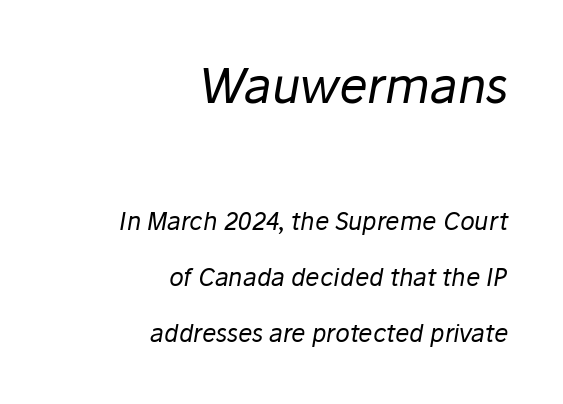
The image shows 48 px regular-weight type, italic (leaning right); set right-aligned, loose line spacing (2.34x), normal letter spacing, not underlined; the first (top) block is 2.0x larger; low stroke contrast and a medium x-height.
